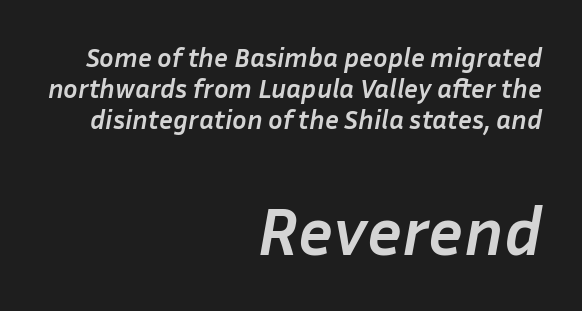
The passage shown is emphatically bold. Every row of glyphs terminates at an identical x-position on the right. Check the space under the baseline: it is left empty. The passage shown is typed in a proportional face where columns would drift. Glyph-to-glyph distance matches everyday printed text.
